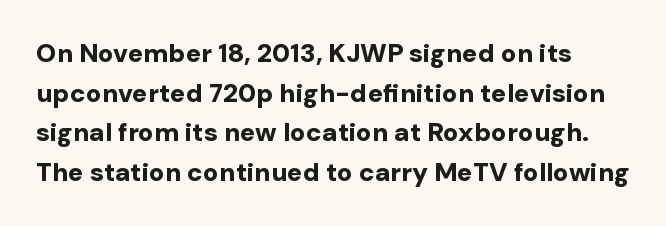
Q: Is the text bold? A: Yes.
Q: Is the text italic (slanted)? A: No, it is upright.
Q: Is the text underlined? A: No.
Q: Is the spacing between letters normal or unusually wide? A: Normal.
Q: Is the spacing between lines tight, normal or loose? A: Normal.
